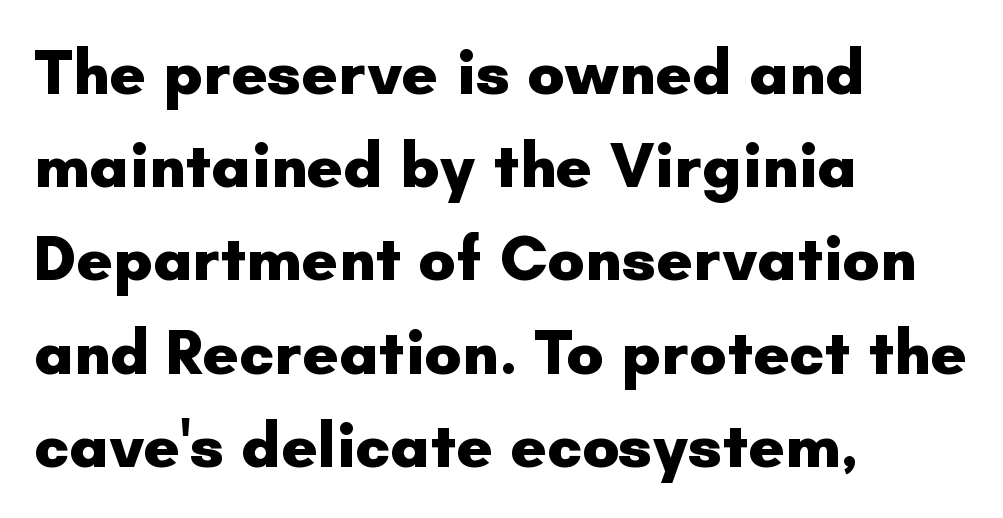
{"serif": "no", "italic": "no", "bold": "yes", "weight": "heavy", "width": "normal", "stroke_contrast": "low", "x_height": "small", "monospaced": "no", "underline": "no", "align": "left", "line_spacing": "normal", "line_spacing_ratio": 1.48, "letter_spacing": "normal", "letter_spacing_em": 0.0, "glyph_px": 63}
